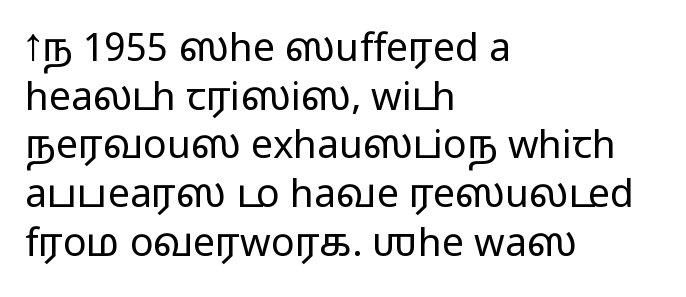
Has an underline been added? It has not. Is this a fixed-width face? No — the glyphs have proportional, varying widths. No chunkiness to these letters — they're not bold. One-word summary of the alignment: left. Unlike italic type, these characters show no tilt at all.
